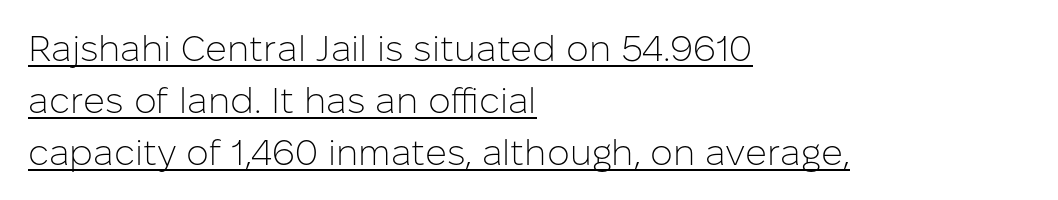
The space between consecutive lines is moderate. The font family rendered here belongs to the sans-serif group. This sample uses an upright cut, with every glyph sitting square on the baseline. Is this a fixed-width face? No — the glyphs have proportional, varying widths.
